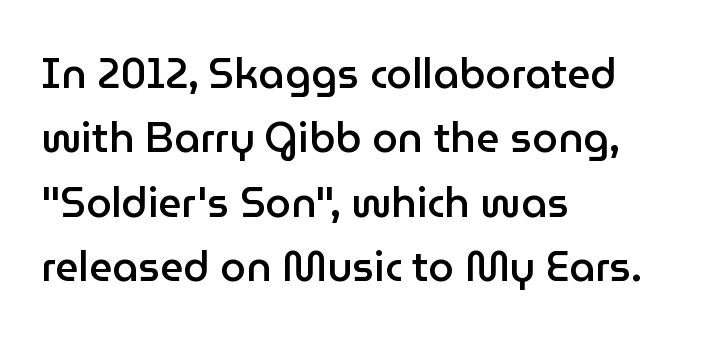
Looks like regular typesetting: each glyph gets only the width it needs. The string is rendered with underlining switched off. The tracking reads as untouched default to a designer's eye. This is the in-between weight designers call semibold or demi. Vertically, the passage feels balanced, rows spaced as you'd expect. You can tell it's not italic because the verticals are truly vertical.
